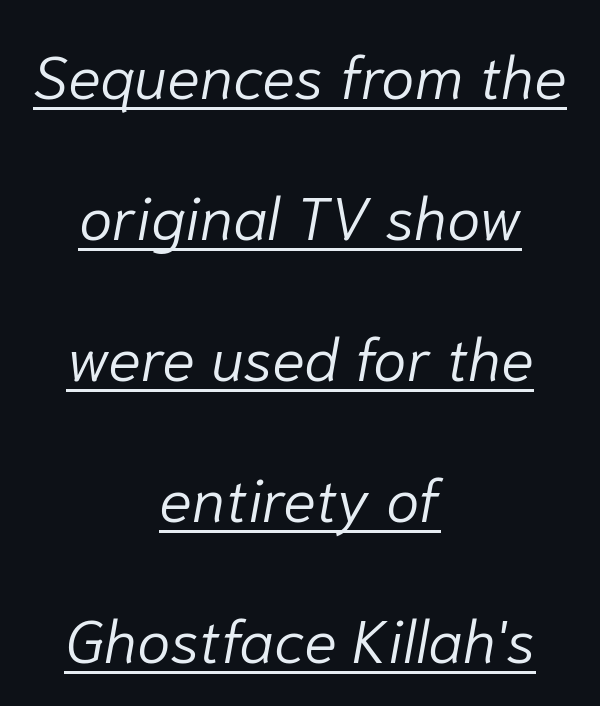
{"italic": "yes", "lean": "right", "slant_degrees": 10, "bold": "no", "weight": "light", "width": "normal", "stroke_contrast": "low", "x_height": "medium", "monospaced": "no", "underline": "yes", "align": "center", "line_spacing": "loose", "line_spacing_ratio": 2.31, "letter_spacing": "normal", "letter_spacing_em": 0.0, "glyph_px": 61}
